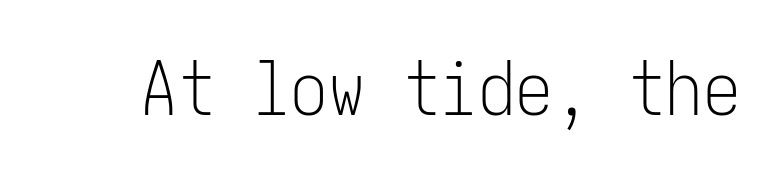
Spacing between characters is what you'd get straight out of the box. The space beneath each line is pristine and unruled. A typesetter would mark this as roman, not italic. No feet cap the strokes, marking this as sans-serif type.
